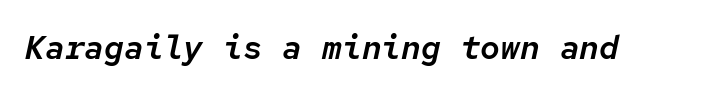
Q: Is the text italic (slanted)? A: Yes, it leans right by about 12 degrees.
Q: Is the text underlined? A: No.
Q: Is the spacing between letters normal or unusually wide? A: Normal.
Q: Width (condensed, normal, or wide)? A: Normal.
Q: Stroke contrast? A: Low.
Q: x-height? A: Medium.
Q: Monospaced? A: Yes.
